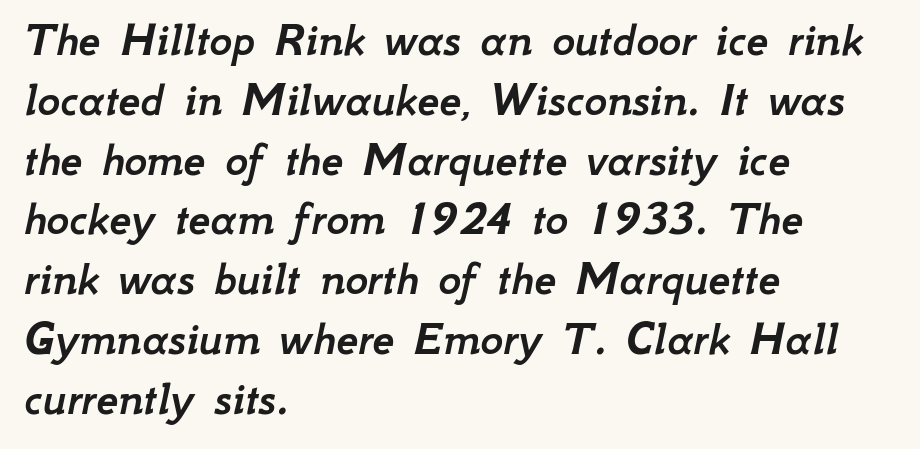
The image shows 49 px text type, italic (leaning right); set left-aligned, line spacing 1.22x, normal letter spacing, not underlined; low stroke contrast and a small x-height.
